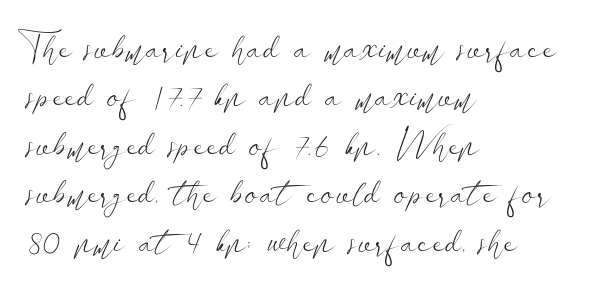
The typeface has the unassuming heft of standard copy or less. Interline gaps are of average width in this sample. The passage shown is typed in a proportional face where columns would drift. The passage shown is not underscored anywhere.
